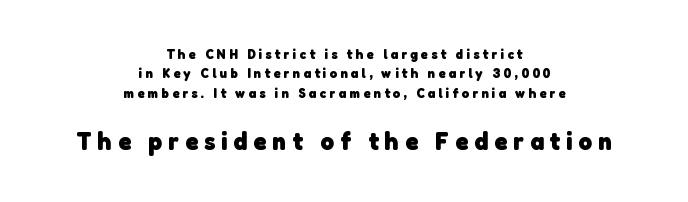
Alignment: centered. Characters follow at a spacing far wider than the type designer built in. Here the second block reads like a headline and the first like body copy. Students, observe: this is what conventionally led text looks like. Strong, thick strokes mark this as bold type.
